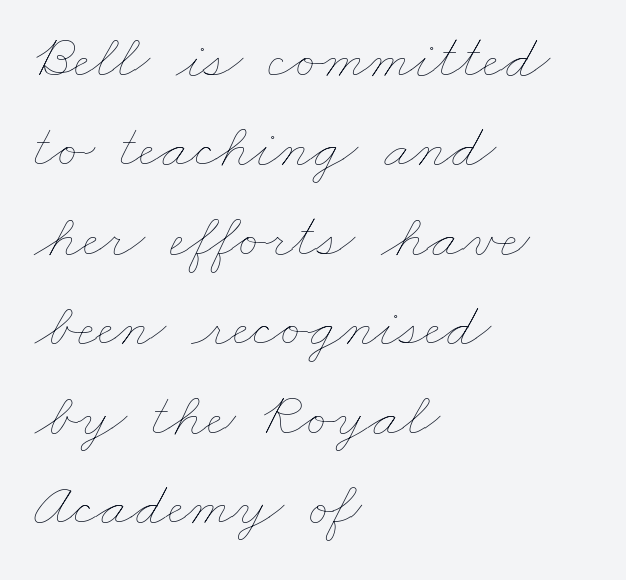
All the whitespace from short lines collects on the right. Weight: in the light-to-regular range. Does extra space separate the letters? No, they use regular spacing. These lines are rendered in a variable-pitch font.
